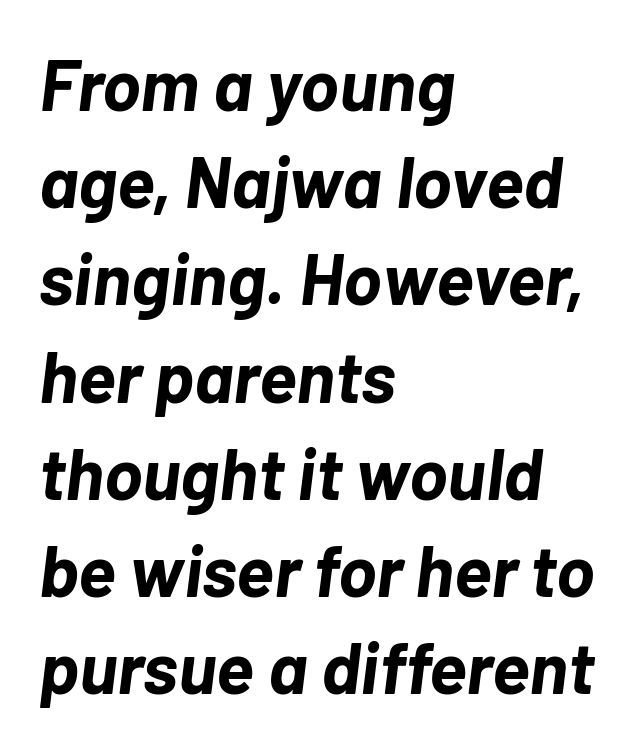
{"italic": "yes", "lean": "right", "slant_degrees": 7, "bold": "yes", "weight": "bold", "width": "normal", "stroke_contrast": "low", "x_height": "medium", "monospaced": "no", "underline": "no", "align": "left", "line_spacing": "normal", "line_spacing_ratio": 1.35, "letter_spacing": "normal", "letter_spacing_em": 0.0, "glyph_px": 72}
